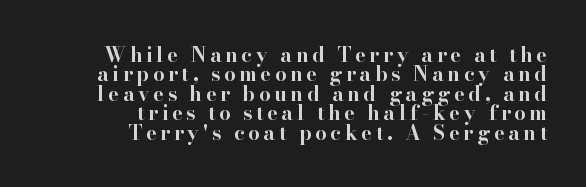
Q: Is the text bold? A: Yes.
Q: Is the text italic (slanted)? A: No, it is upright.
Q: Is the text underlined? A: No.
Q: How is the paragraph aligned? A: Right-aligned.
Q: Is the spacing between lines tight, normal or loose? A: Tight.
